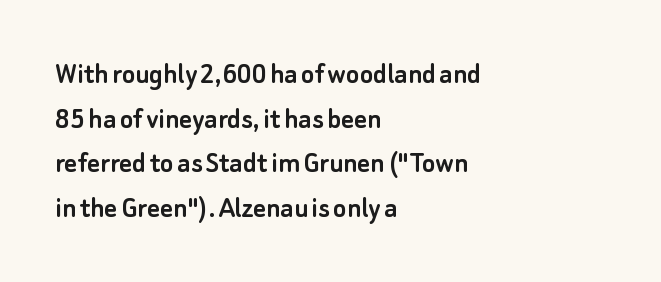
The image shows 31 px sans-serif type, upright; set left-aligned, normal line spacing (1.44x), normal letter spacing, not underlined; low stroke contrast and a small x-height.
